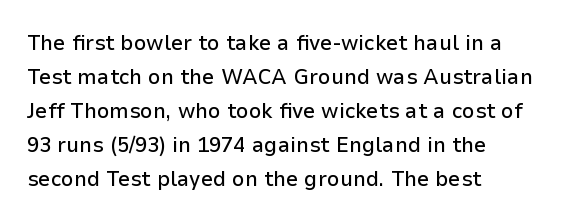
Q: Is the text italic (slanted)? A: No, it is upright.
Q: Is the text underlined? A: No.
Q: How is the paragraph aligned? A: Left-aligned.
Q: Is the spacing between letters normal or unusually wide? A: Normal.
Q: Is the spacing between lines tight, normal or loose? A: Normal.
